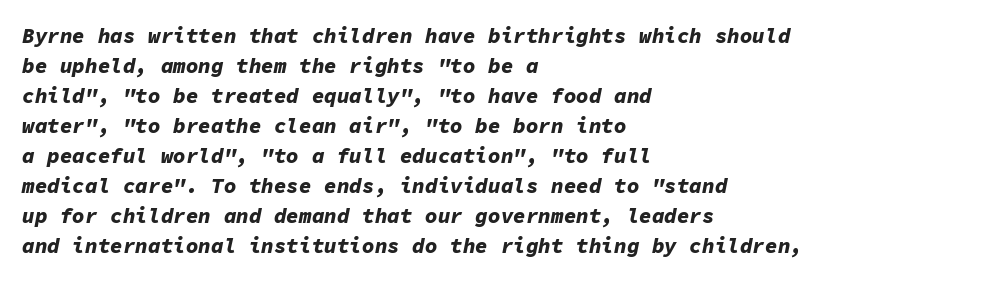
Q: Is the text bold? A: Yes.
Q: Is the text italic (slanted)? A: Yes, it leans right by about 11 degrees.
Q: Is the text underlined? A: No.
Q: How is the paragraph aligned? A: Left-aligned.
Q: Is the spacing between letters normal or unusually wide? A: Normal.
Q: Is the spacing between lines tight, normal or loose? A: Normal.
